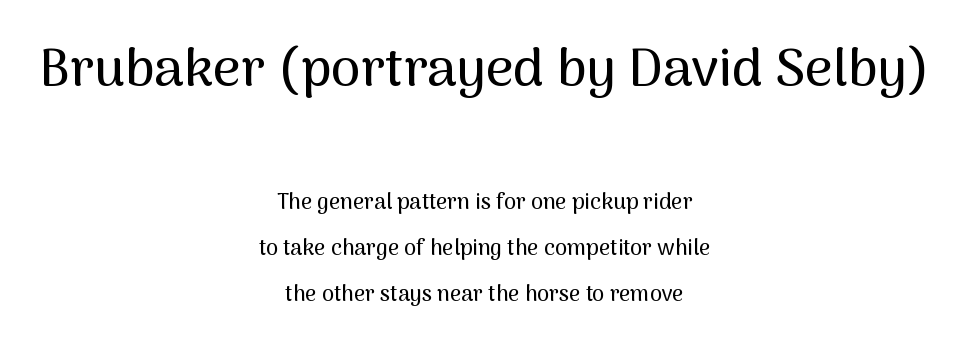
The image shows 54 px sans-serif type, upright; set centered, loose line spacing (2.1x), normal letter spacing, not underlined; the first (top) block is 2.45x larger; medium stroke contrast and a medium x-height.
